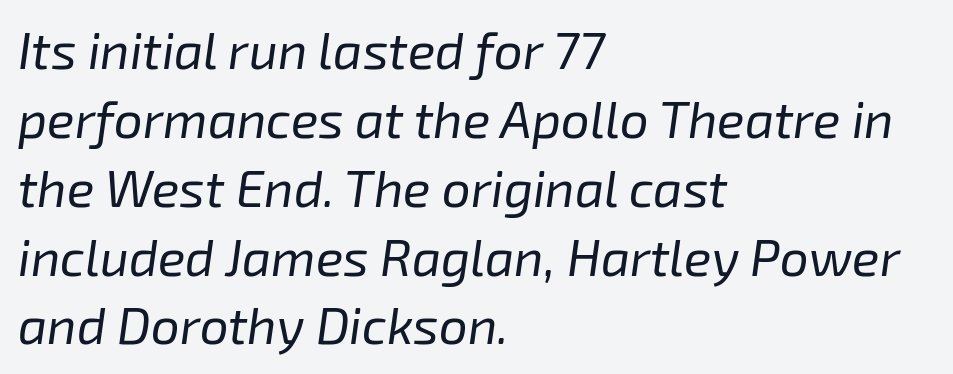
{"italic": "yes", "lean": "right", "slant_degrees": 8, "bold": "no", "weight": "regular", "width": "normal", "stroke_contrast": "low", "x_height": "medium", "monospaced": "no", "underline": "no", "align": "left", "line_spacing": "normal", "line_spacing_ratio": 1.35, "letter_spacing": "normal", "letter_spacing_em": 0.0, "glyph_px": 51}
